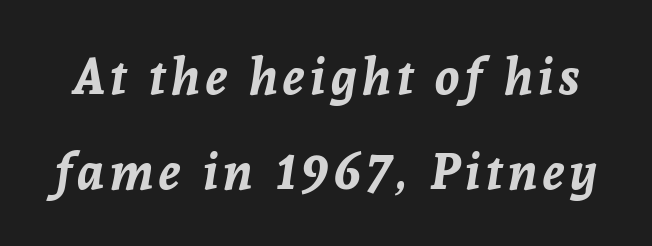
Underline: absent. Varying glyph widths throughout — classic text-font behaviour. Yep, that's italic — everything's leaning. Stroke thickness is high; the sample reads as a true bold.
